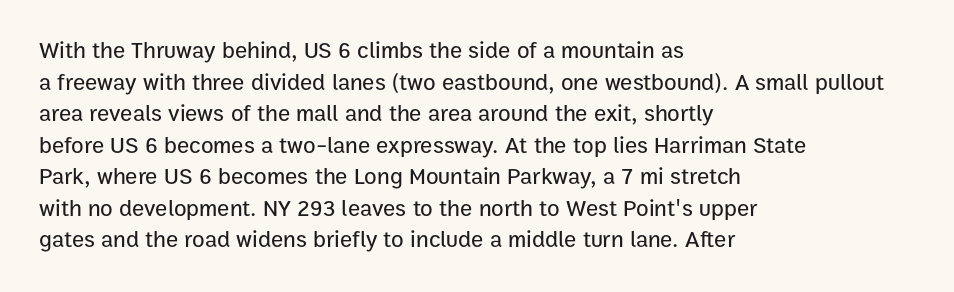
{"italic": "no", "underline": "no", "align": "left", "line_spacing": "normal", "line_spacing_ratio": 1.37, "letter_spacing": "normal", "letter_spacing_em": 0.0, "glyph_px": 23}
